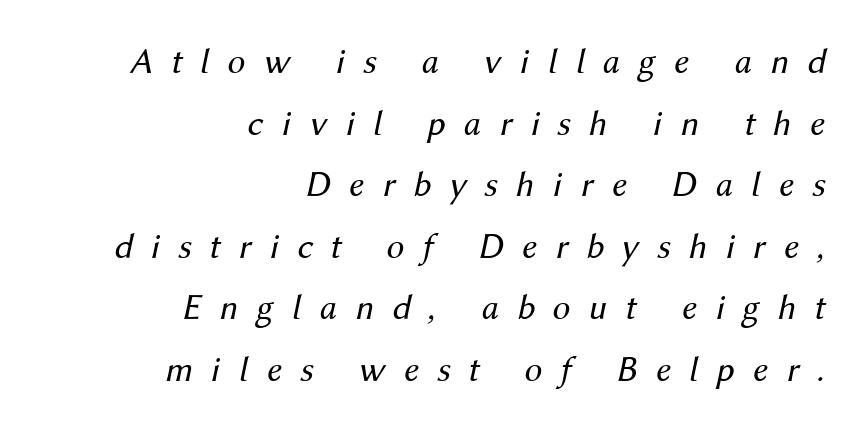
The characters are drawn with everyday or finer stroke widths. Is the block centered? No — it sits flush against the right margin. You could not count columns in this text — the font is proportionally spaced. The gap between lines stays unmarked. Rendered with sloped, italic letterforms.
